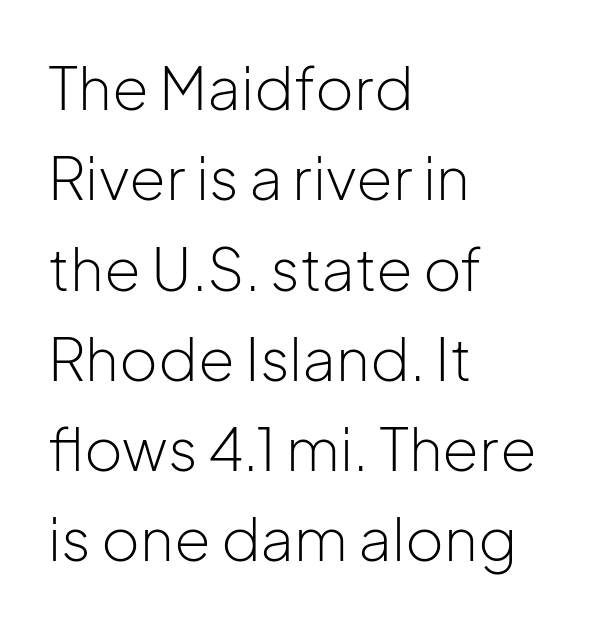
Q: Is the text bold? A: No.
Q: Is the text italic (slanted)? A: No, it is upright.
Q: Is the typeface a serif or a sans-serif typeface? A: Sans-serif.
Q: Is the text underlined? A: No.
Q: How is the paragraph aligned? A: Left-aligned.
Q: Is the spacing between letters normal or unusually wide? A: Normal.
Q: Is the spacing between lines tight, normal or loose? A: Normal.
Q: Width (condensed, normal, or wide)? A: Normal.
Q: Stroke contrast? A: Low.
Q: x-height? A: Medium.
Q: Monospaced? A: No.
